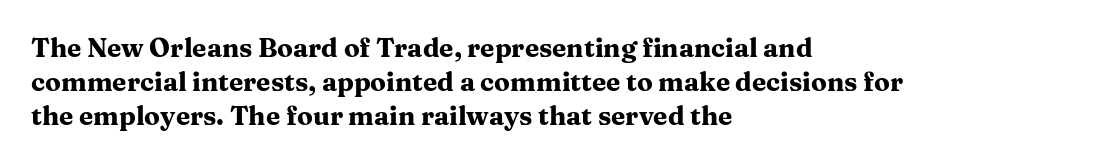
{"italic": "no", "bold": "yes", "underline": "no", "align": "left", "line_spacing": "normal", "line_spacing_ratio": 1.3, "letter_spacing": "normal", "letter_spacing_em": 0.0, "glyph_px": 26}
